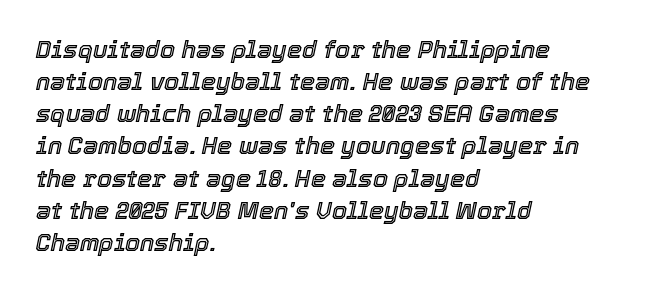
Line beginnings align vertically; line endings do not. Observe the ordinary spacing: letters are neighbours, not strangers. The zone under the glyphs is completely vacant. If you measured baseline to baseline, you'd find a middling distance. The passage shown leans; its letterforms are oblique.
